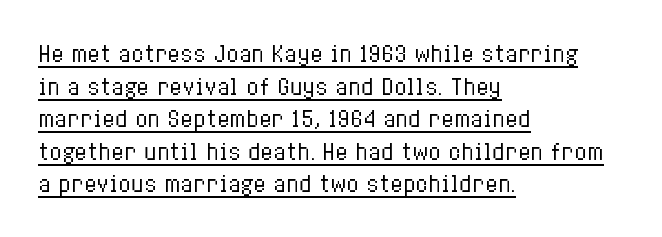
{"italic": "no", "bold": "no", "underline": "yes", "align": "left", "line_spacing": "normal", "line_spacing_ratio": 1.55, "letter_spacing": "normal", "letter_spacing_em": 0.0, "glyph_px": 21}
